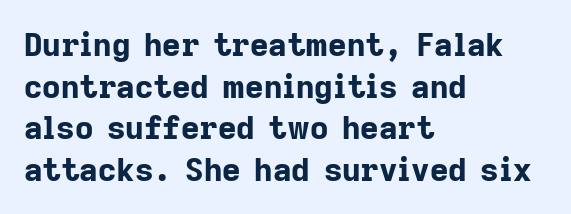
Q: Is the text bold? A: Yes.
Q: Is the text italic (slanted)? A: No, it is upright.
Q: Is the typeface a serif or a sans-serif typeface? A: Sans-serif.
Q: Is the text underlined? A: No.
Q: How is the paragraph aligned? A: Left-aligned.
Q: Is the spacing between letters normal or unusually wide? A: Normal.
Q: Is the spacing between lines tight, normal or loose? A: Normal.
Q: Width (condensed, normal, or wide)? A: Normal.
Q: Stroke contrast? A: Low.
Q: x-height? A: Medium.
Q: Monospaced? A: No.
